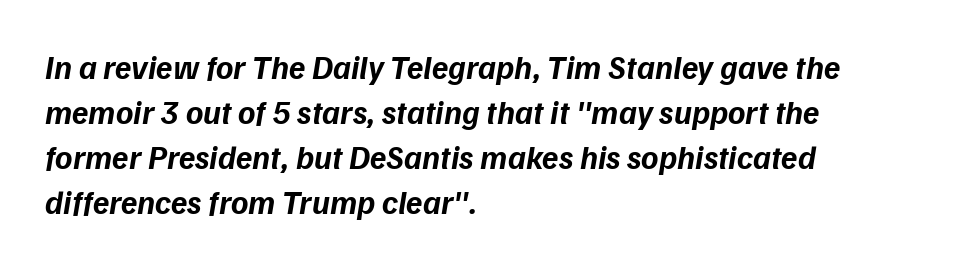
Q: Is the text bold? A: Yes.
Q: Is the text italic (slanted)? A: Yes, it leans right by about 9 degrees.
Q: Is the text underlined? A: No.
Q: How is the paragraph aligned? A: Left-aligned.
Q: Is the spacing between letters normal or unusually wide? A: Normal.
Q: Is the spacing between lines tight, normal or loose? A: Normal.
Q: Width (condensed, normal, or wide)? A: Normal.
Q: Stroke contrast? A: Low.
Q: x-height? A: Medium.
Q: Monospaced? A: No.
